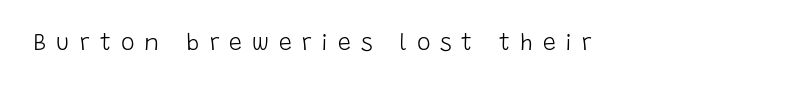
Each word looks stretched out because of the extra space between its letters. The lettering holds an erect, upright posture throughout. The typeface has the unassuming heft of standard copy or less. Honestly, there is no underline to notice here at all.
